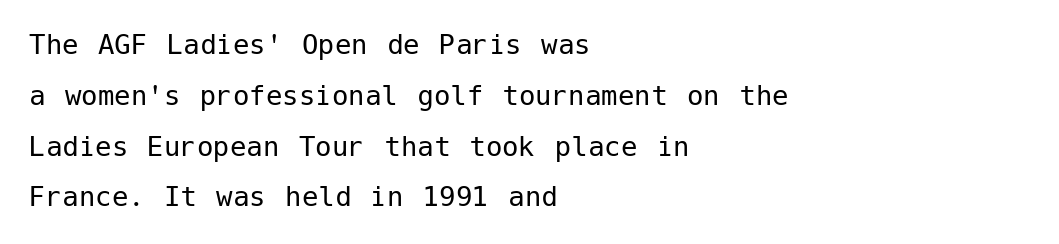
{"serif": "no", "italic": "no", "bold": "no", "weight": "regular", "width": "normal", "stroke_contrast": "low", "x_height": "medium", "underline": "no", "align": "left", "line_spacing": "normal", "line_spacing_ratio": 1.54, "letter_spacing": "normal", "letter_spacing_em": 0.0, "glyph_px": 33}
